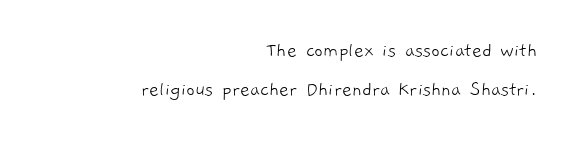
The weight tops out at a normal text grade. The glyphs are unaccompanied by any horizontal stroke below them. The paragraph shown leans on its right margin. Nothing unusual about the tracking: characters are spaced as the font intends.
